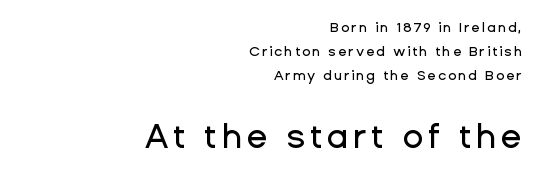
{"serif": "no", "italic": "no", "width": "normal", "stroke_contrast": "low", "x_height": "medium", "monospaced": "no", "underline": "no", "align": "right", "line_spacing": "normal", "line_spacing_ratio": 1.7, "larger_block": "second", "size_ratio": 2.43, "glyph_px": 34}
